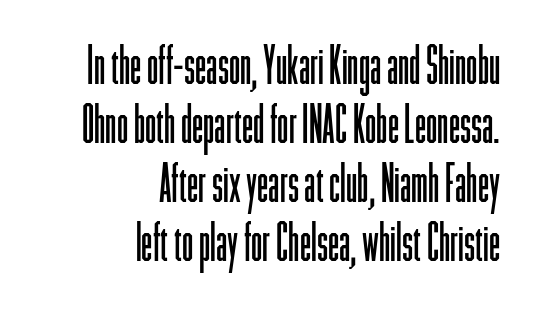
The image shows 51 px light, condensed sans-serif type, upright; set right-aligned, line spacing 1.16x, normal letter spacing, not underlined; low stroke contrast and a medium x-height.
